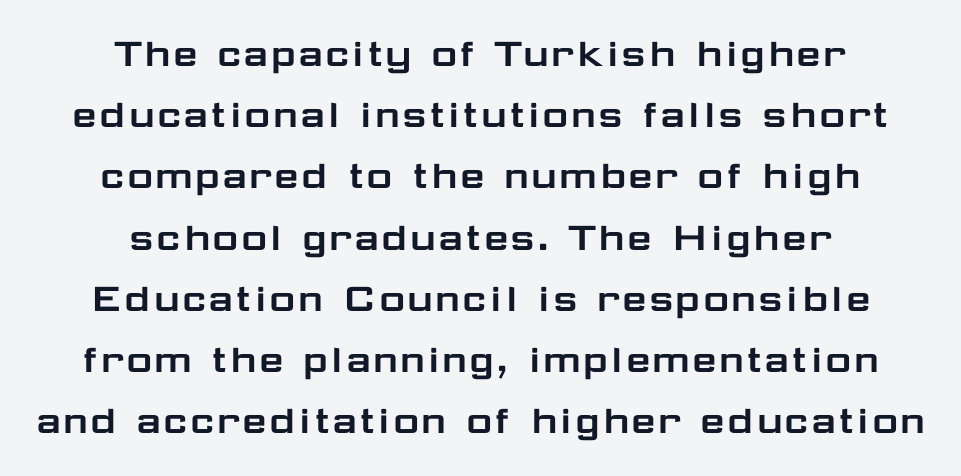
The image shows 45 px wide sans-serif type, upright; set centered, normal line spacing (1.36x), normal letter spacing, not underlined; low stroke contrast and a medium x-height.
